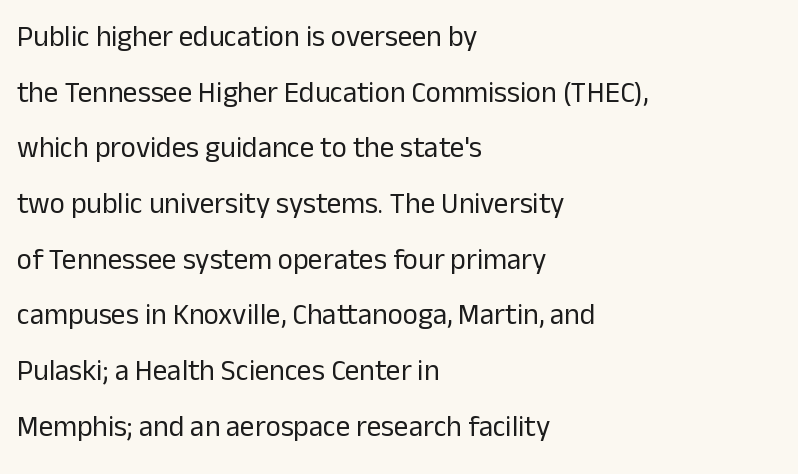
{"serif": "no", "italic": "no", "bold": "no", "weight": "regular", "width": "normal", "stroke_contrast": "low", "x_height": "medium", "monospaced": "no", "underline": "no", "align": "left", "line_spacing": "loose", "line_spacing_ratio": 1.92, "letter_spacing": "normal", "letter_spacing_em": 0.0, "glyph_px": 29}
